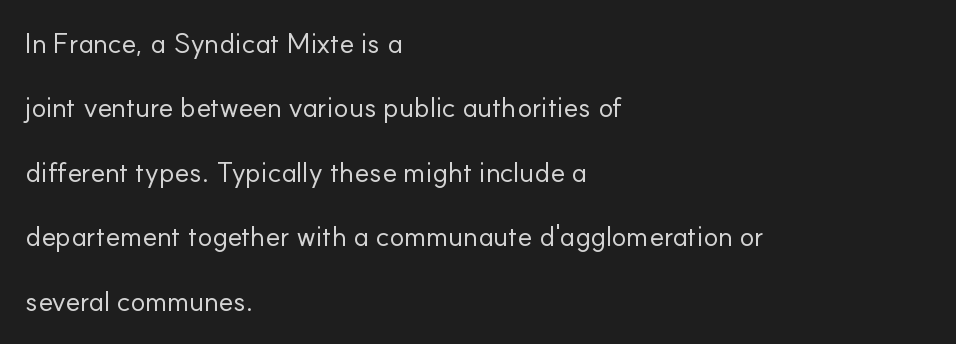
Q: Is the text bold? A: No.
Q: Is the text italic (slanted)? A: No, it is upright.
Q: Is the typeface a serif or a sans-serif typeface? A: Sans-serif.
Q: Is the text underlined? A: No.
Q: How is the paragraph aligned? A: Left-aligned.
Q: Is the spacing between letters normal or unusually wide? A: Normal.
Q: Is the spacing between lines tight, normal or loose? A: Loose.
Q: Width (condensed, normal, or wide)? A: Normal.
Q: Stroke contrast? A: Low.
Q: x-height? A: Small.
Q: Monospaced? A: No.
